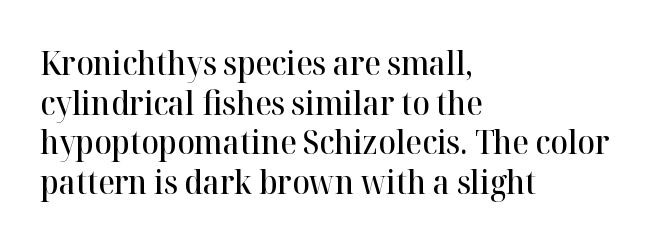
Typesetter's note: demi weight, one step under bold. The rendering shows small feet on the letterforms — a serif design. The strip under each line holds only bare page. The axis of the letterforms is exactly vertical.
